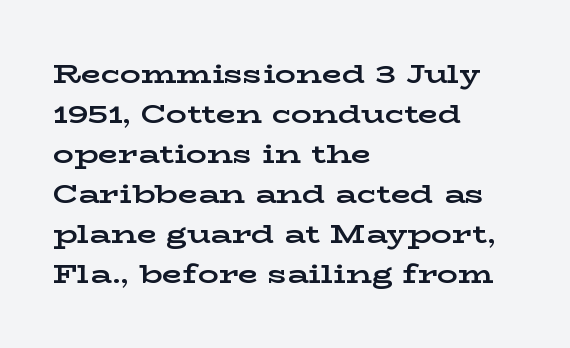
The image shows 26 px bold type, upright; set left-aligned, normal line spacing (1.54x), normal letter spacing, not underlined.
